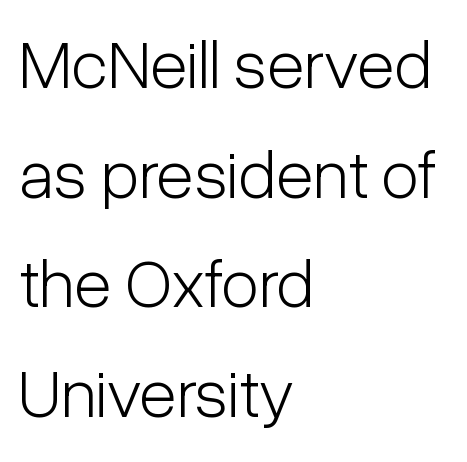
What stands out about the letter spacing? Nothing — it is the standard amount. Compared with a typical body face, this is equally light or lighter still. The space beneath each line is pristine and unruled. Spacing verdict: proportional, widths tailored to each character.
